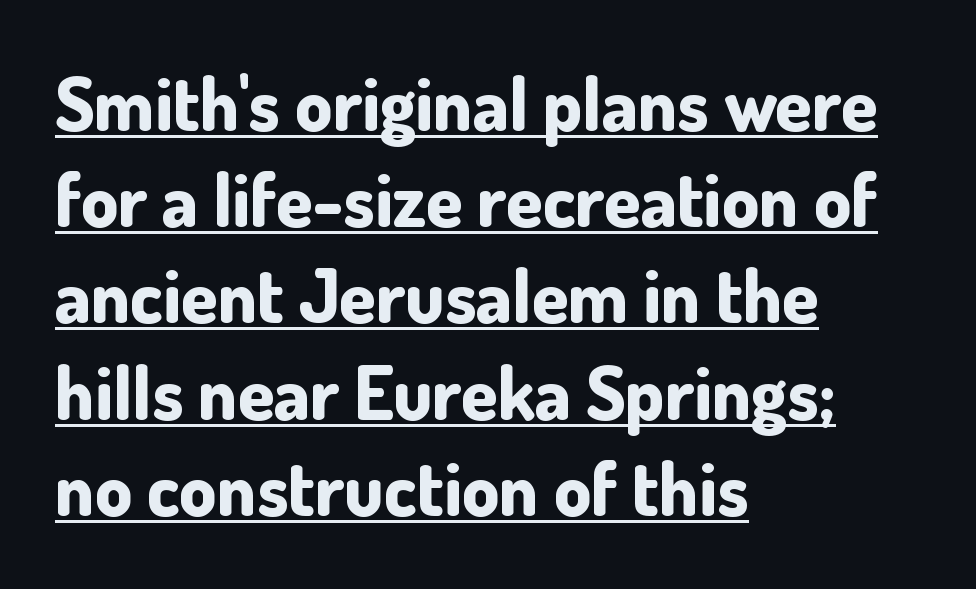
{"serif": "no", "italic": "no", "bold": "yes", "weight": "bold", "width": "normal", "stroke_contrast": "low", "x_height": "small", "monospaced": "no", "underline": "yes", "align": "left", "line_spacing": "normal", "line_spacing_ratio": 1.3, "letter_spacing": "normal", "letter_spacing_em": 0.0, "glyph_px": 74}
